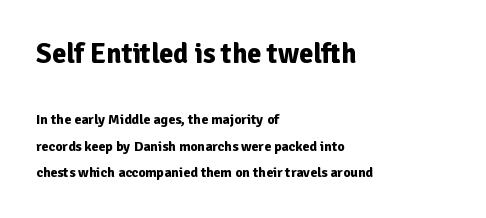
The image shows 28 px bold sans-serif type, upright; set left-aligned, line spacing 1.86x, normal letter spacing, not underlined; the first (top) block is 2.0x larger; low stroke contrast and a medium x-height.
